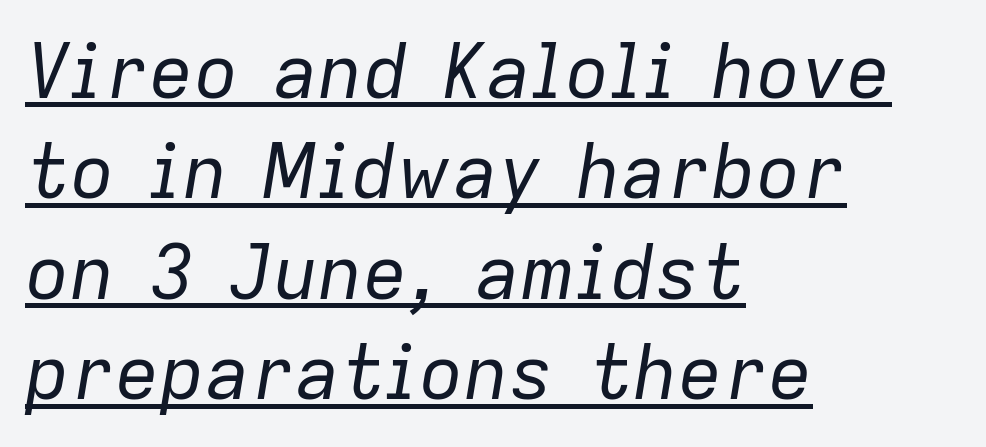
The image shows 75 px regular-weight type, italic (leaning right); set left-aligned, normal line spacing (1.34x), normal letter spacing, underlined; low stroke contrast and a medium x-height.
